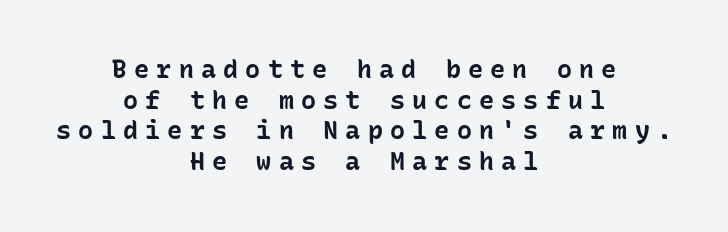
{"italic": "no", "bold": "yes", "underline": "no", "align": "center", "line_spacing_ratio": 1.23, "letter_spacing": "wide", "letter_spacing_em": 0.29, "glyph_px": 25}
